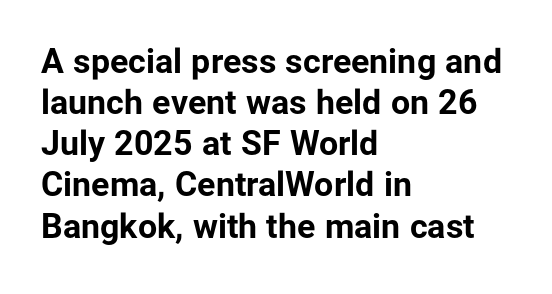
{"serif": "no", "italic": "no", "bold": "yes", "weight": "bold", "width": "normal", "stroke_contrast": "low", "x_height": "medium", "monospaced": "no", "underline": "no", "align": "left", "line_spacing_ratio": 1.21, "letter_spacing": "normal", "letter_spacing_em": 0.0, "glyph_px": 34}
